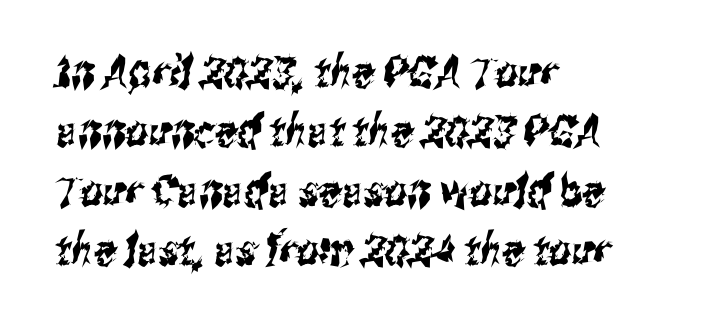
Q: Is the typeface a serif or a sans-serif typeface? A: Sans-serif.
Q: Is the text underlined? A: No.
Q: How is the paragraph aligned? A: Left-aligned.
Q: Is the spacing between letters normal or unusually wide? A: Normal.
Q: Is the spacing between lines tight, normal or loose? A: Normal.
Q: Width (condensed, normal, or wide)? A: Condensed.
Q: Stroke contrast? A: Medium.
Q: x-height? A: Medium.
Q: Monospaced? A: No.
